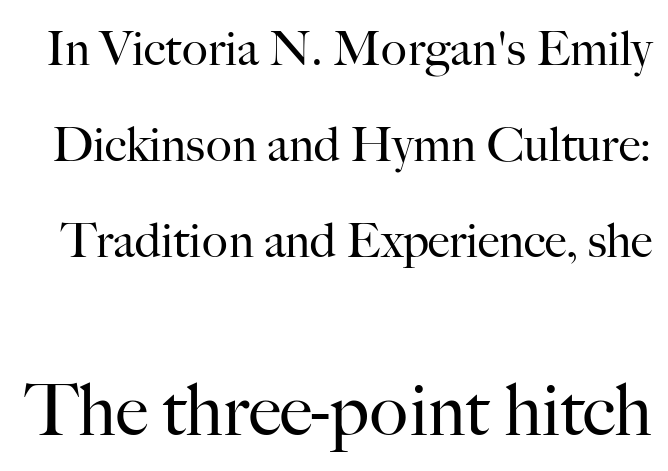
Yep, those are serifs on the letters. Unlike italic type, these characters show no tilt at all. Glance below the letters and you will spot only blank space. The face used here is rendered with its standard letterfit. The font sits on the lighter half of the weight spectrum, regular included. This sample has the flowing, uneven cadence of proportional lettering.
